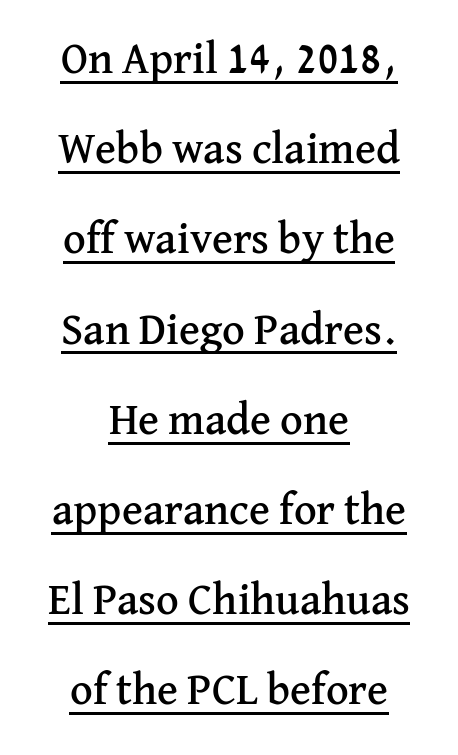
Style check: upright. The line-height multiplier appears high, well above default. Look at the bottom of the vertical strokes: they flare into serifs here. This sample is center-justified, so both line endings float freely.
